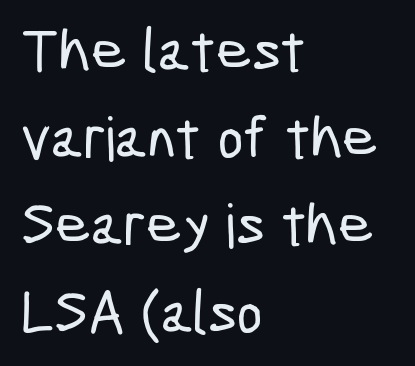
{"serif": "no", "width": "condensed", "stroke_contrast": "low", "x_height": "medium", "monospaced": "no", "underline": "no", "align": "left", "line_spacing": "normal", "line_spacing_ratio": 1.43, "letter_spacing": "normal", "letter_spacing_em": 0.0, "glyph_px": 61}
